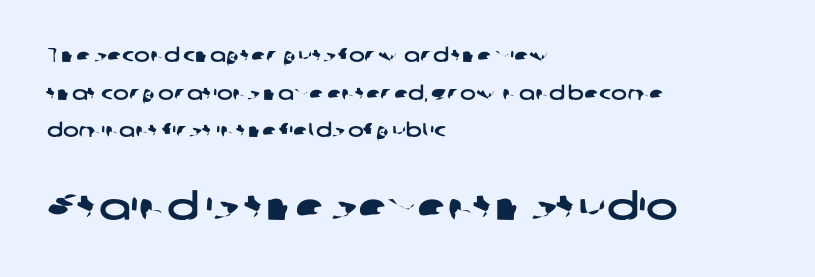
Q: Is the typeface a serif or a sans-serif typeface? A: Sans-serif.
Q: Is the text underlined? A: No.
Q: How is the paragraph aligned? A: Left-aligned.
Q: Is the spacing between letters normal or unusually wide? A: Normal.
Q: Is the spacing between lines tight, normal or loose? A: Loose.
Q: Which block of text is set in a larger size, the first (top) or the second (bottom)? A: The second (bottom) one.
Q: Width (condensed, normal, or wide)? A: Wide.
Q: Stroke contrast? A: Low.
Q: x-height? A: Medium.
Q: Monospaced? A: No.
